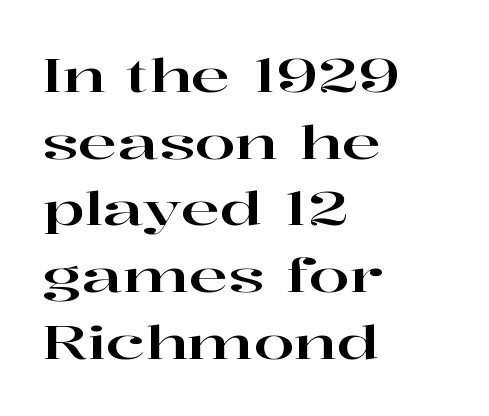
Descender tails drop into unmarked territory. This sample is left-justified, so line endings fall wherever the words run out. Here the designer chose a conventional face with non-uniform glyph widths. Characters follow at the spacing the type designer built in.
